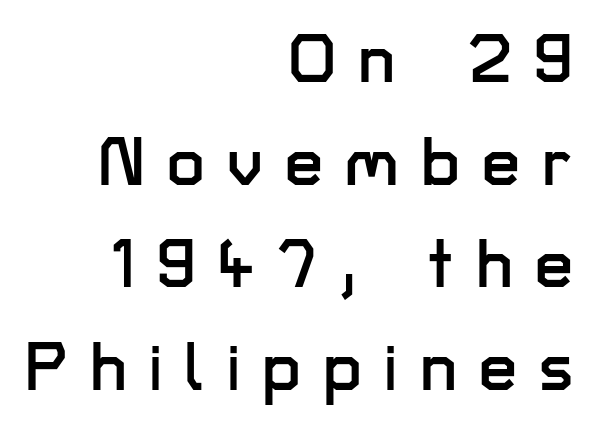
Q: Is the text italic (slanted)? A: No, it is upright.
Q: Is the typeface a serif or a sans-serif typeface? A: Sans-serif.
Q: Is the text underlined? A: No.
Q: How is the paragraph aligned? A: Right-aligned.
Q: Is the spacing between letters normal or unusually wide? A: Unusually wide.
Q: Is the spacing between lines tight, normal or loose? A: Normal.
Q: Width (condensed, normal, or wide)? A: Normal.
Q: Stroke contrast? A: Low.
Q: x-height? A: Medium.
Q: Monospaced? A: No.
